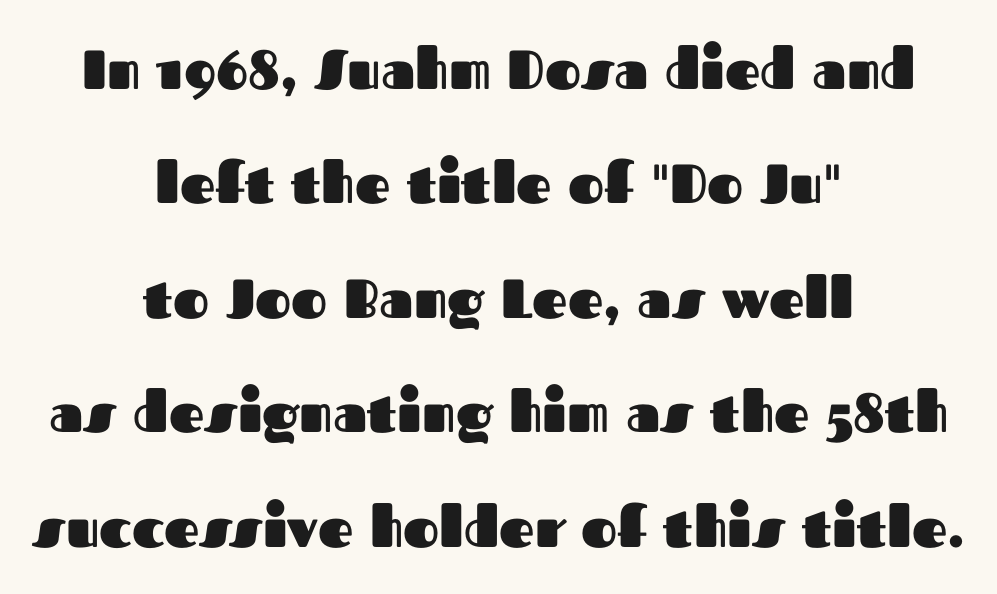
{"serif": "no", "italic": "no", "bold": "yes", "weight": "heavy", "width": "normal", "stroke_contrast": "medium", "x_height": "medium", "monospaced": "no", "underline": "no", "align": "center", "line_spacing": "loose", "line_spacing_ratio": 2.08, "letter_spacing": "normal", "letter_spacing_em": 0.0, "glyph_px": 55}
